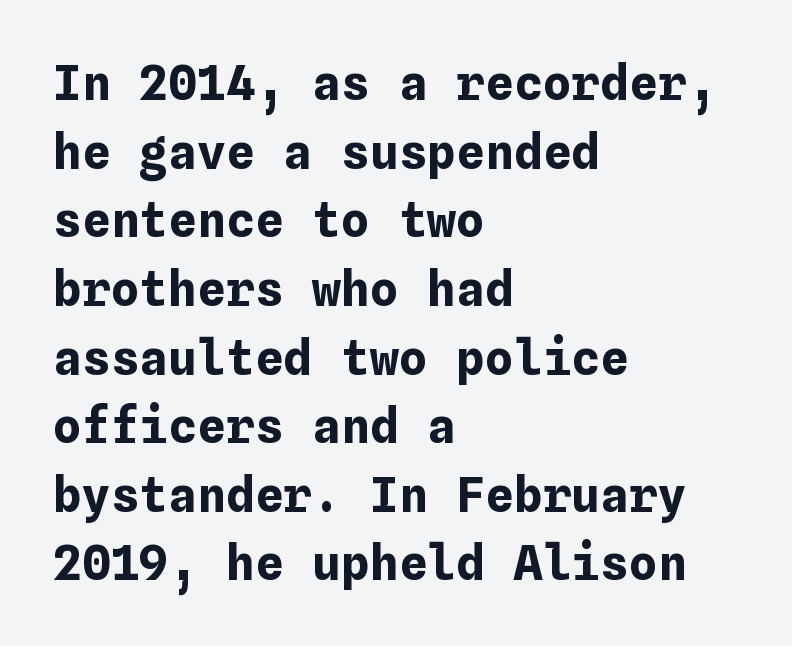
{"italic": "no", "bold": "yes", "weight": "bold", "width": "normal", "stroke_contrast": "low", "x_height": "medium", "underline": "no", "align": "left", "line_spacing": "normal", "line_spacing_ratio": 1.43, "letter_spacing": "normal", "letter_spacing_em": 0.0, "glyph_px": 48}
